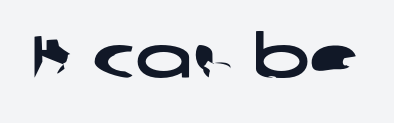
The foot of each line stays bare and open. Letterform terminals end flat and unadorned throughout the passage. The passage shown is typed in a proportional face where columns would drift. Words appear dense and cohesive because spacing is normal.
